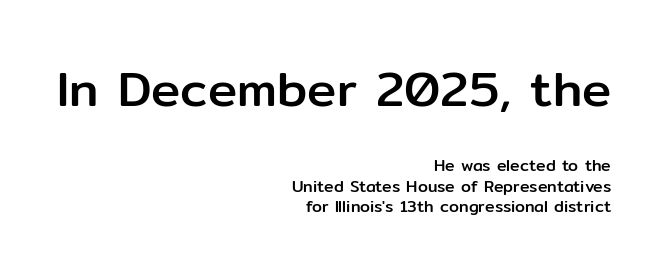
{"serif": "no", "italic": "no", "width": "normal", "stroke_contrast": "low", "x_height": "medium", "monospaced": "no", "underline": "no", "align": "right", "line_spacing": "normal", "line_spacing_ratio": 1.3, "letter_spacing": "normal", "letter_spacing_em": 0.0, "larger_block": "first", "size_ratio": 3.06, "glyph_px": 49}
